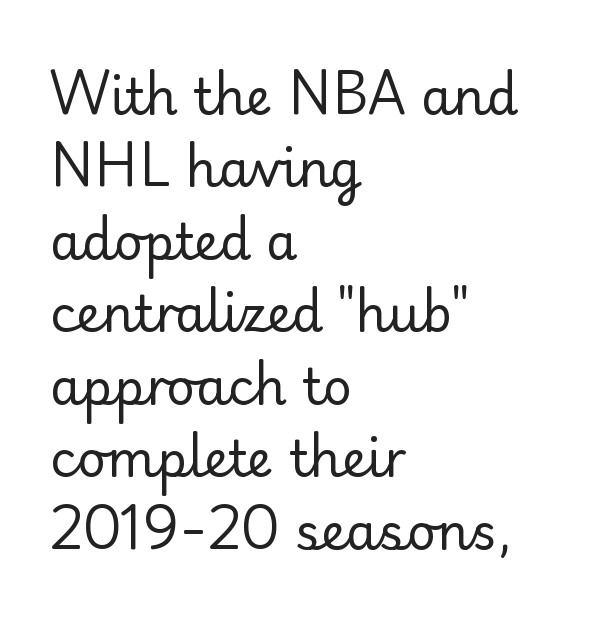
{"serif": "yes", "italic": "no", "bold": "no", "weight": "regular", "width": "normal", "stroke_contrast": "low", "x_height": "small", "monospaced": "no", "underline": "no", "align": "left", "line_spacing": "normal", "line_spacing_ratio": 1.45, "letter_spacing": "normal", "letter_spacing_em": 0.0, "glyph_px": 50}
